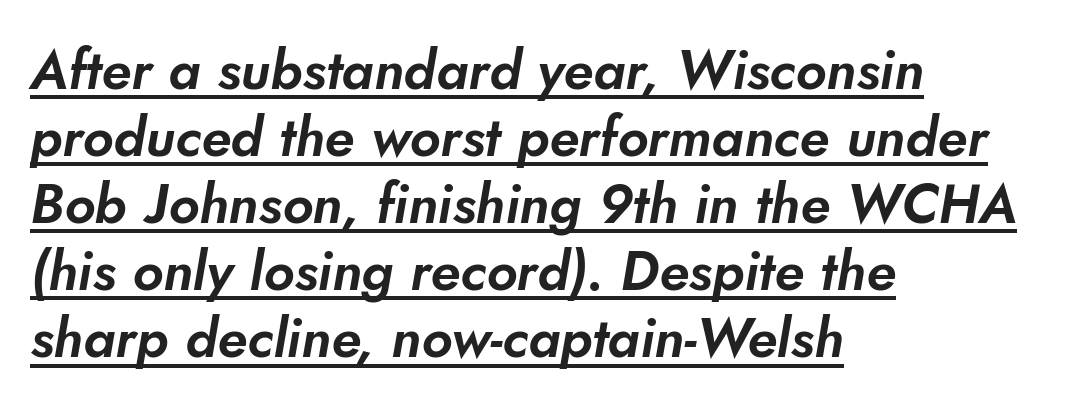
Character widths vary here, with narrow letters taking less room than wide ones. Beneath each row of characters lies a ruled line. One-word summary of the alignment: left. The rendering shows plain stroke endings on the letterforms — a sans-serif design. Compared with typical body copy, the letter spacing here is the same.
